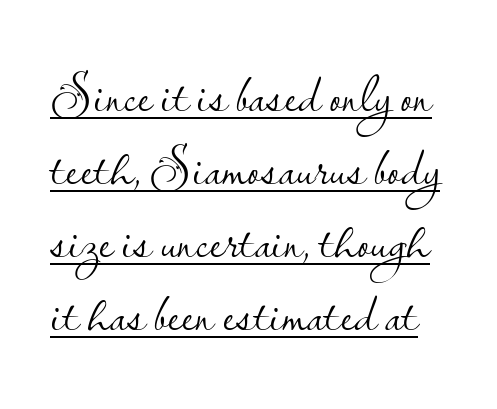
{"serif": "no", "bold": "no", "weight": "light", "width": "normal", "stroke_contrast": "low", "x_height": "small", "monospaced": "no", "underline": "yes", "line_spacing": "normal", "line_spacing_ratio": 1.33, "letter_spacing": "normal", "letter_spacing_em": 0.0, "glyph_px": 55}
